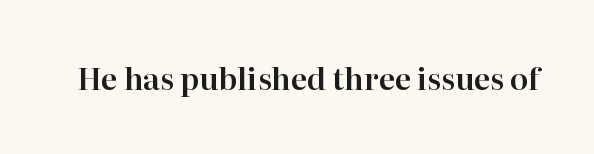
Q: Is the text italic (slanted)? A: No, it is upright.
Q: Is the typeface a serif or a sans-serif typeface? A: Serif.
Q: Is the text underlined? A: No.
Q: Is the spacing between letters normal or unusually wide? A: Normal.
Q: Width (condensed, normal, or wide)? A: Normal.
Q: Stroke contrast? A: High.
Q: x-height? A: Medium.
Q: Monospaced? A: No.
